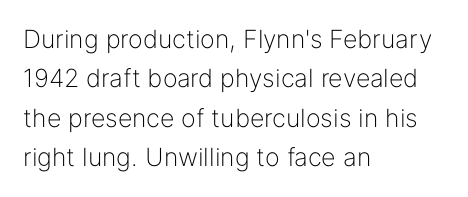
The image shows 25 px text type, upright; set left-aligned, normal line spacing (1.58x), normal letter spacing, not underlined.
